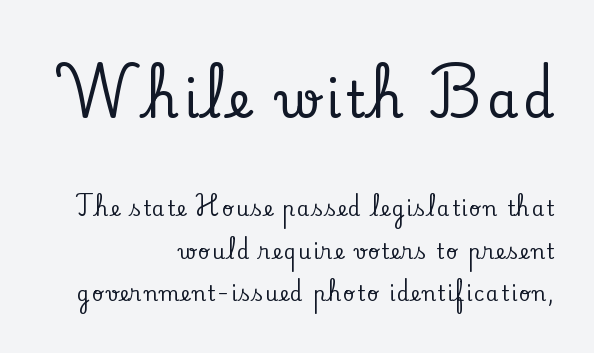
The image shows 50 px serif type, upright; set right-aligned, loose line spacing (2.11x), not underlined; the first (top) block is 2.5x larger; low stroke contrast and a small x-height.
